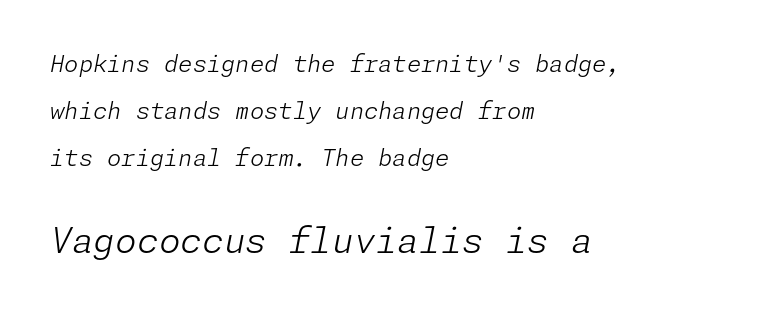
{"italic": "yes", "lean": "right", "slant_degrees": 11, "bold": "no", "weight": "light", "width": "normal", "stroke_contrast": "low", "x_height": "medium", "underline": "no", "align": "left", "line_spacing": "loose", "line_spacing_ratio": 2.05, "letter_spacing": "normal", "letter_spacing_em": 0.0, "larger_block": "second", "size_ratio": 1.52, "glyph_px": 35}
